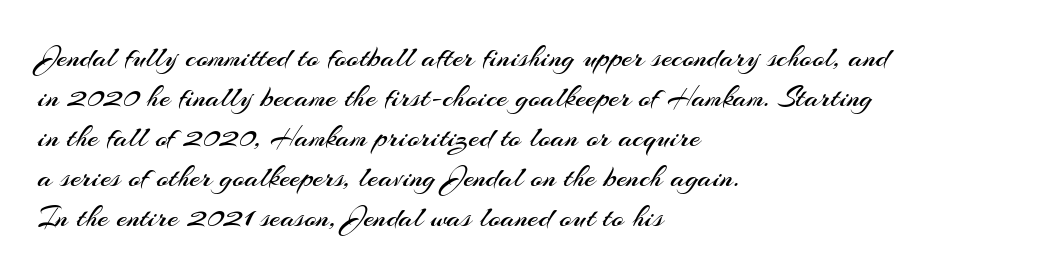
The image shows 31 px regular-weight sans-serif type; set left-aligned, normal line spacing (1.29x), normal letter spacing, not underlined; medium stroke contrast and a small x-height.
